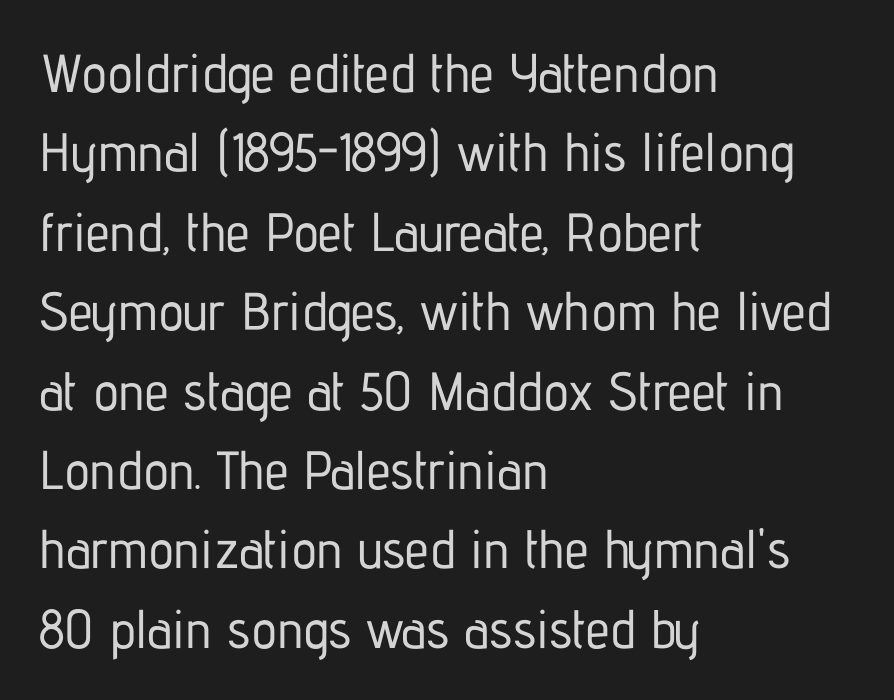
Q: Is the text italic (slanted)? A: No, it is upright.
Q: Is the typeface a serif or a sans-serif typeface? A: Sans-serif.
Q: Is the text underlined? A: No.
Q: How is the paragraph aligned? A: Left-aligned.
Q: Is the spacing between letters normal or unusually wide? A: Normal.
Q: Is the spacing between lines tight, normal or loose? A: Normal.
Q: Width (condensed, normal, or wide)? A: Condensed.
Q: Stroke contrast? A: Low.
Q: x-height? A: Medium.
Q: Monospaced? A: No.
